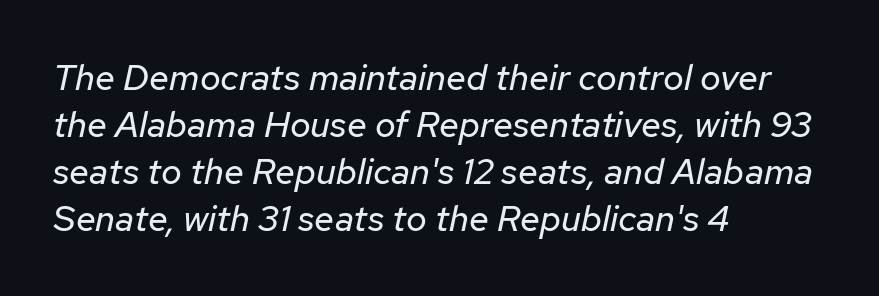
This rendering uses left alignment, leaving the right contour irregular. There's an unmistakable incline to the writing here. Each new line begins a customary step beneath the previous one. Note the varied advance widths — an 'i' is clearly narrower than an 'm'. Between one letter and the next there's only the usual sliver of space. The space directly below the letters is spotless.
